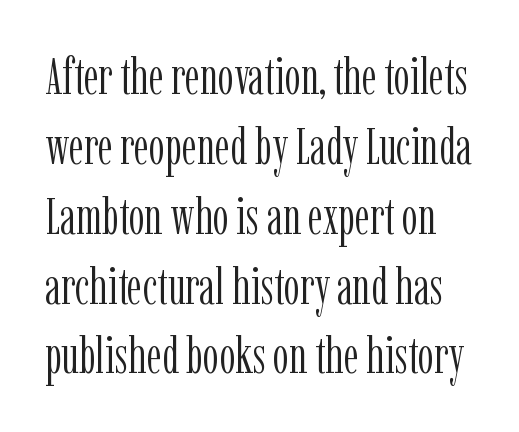
Q: Is the text bold? A: No.
Q: Is the text italic (slanted)? A: No, it is upright.
Q: Is the typeface a serif or a sans-serif typeface? A: Serif.
Q: Is the text underlined? A: No.
Q: Is the spacing between letters normal or unusually wide? A: Normal.
Q: Is the spacing between lines tight, normal or loose? A: Normal.
Q: Width (condensed, normal, or wide)? A: Condensed.
Q: Stroke contrast? A: Low.
Q: x-height? A: Medium.
Q: Monospaced? A: No.
